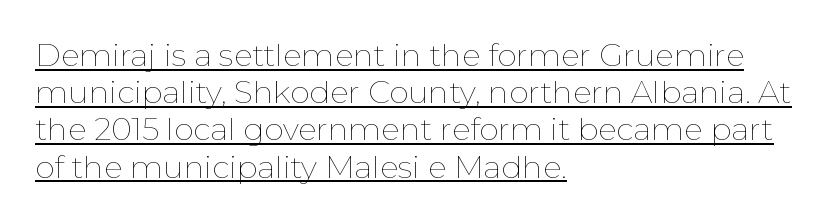
The image shows 31 px thin type, upright; set left-aligned, line spacing 1.2x, normal letter spacing, underlined; low stroke contrast and a medium x-height.
